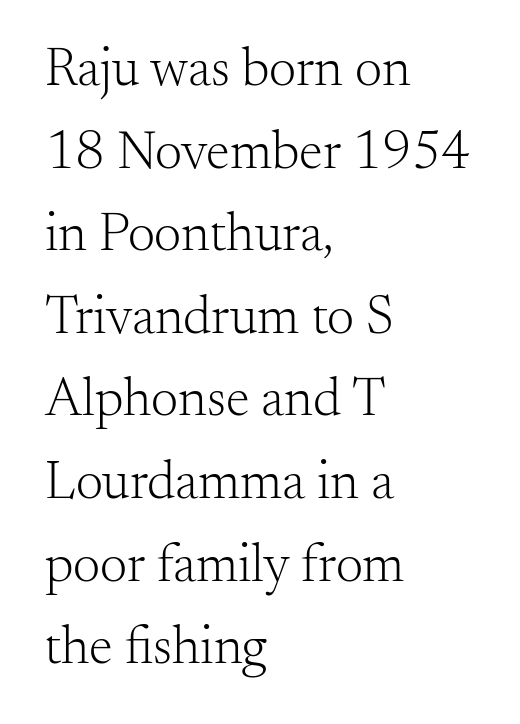
Q: Is the text bold? A: No.
Q: Is the text italic (slanted)? A: No, it is upright.
Q: Is the typeface a serif or a sans-serif typeface? A: Serif.
Q: Is the text underlined? A: No.
Q: How is the paragraph aligned? A: Left-aligned.
Q: Is the spacing between letters normal or unusually wide? A: Normal.
Q: Is the spacing between lines tight, normal or loose? A: Normal.
Q: Width (condensed, normal, or wide)? A: Normal.
Q: Stroke contrast? A: Medium.
Q: x-height? A: Small.
Q: Monospaced? A: No.
